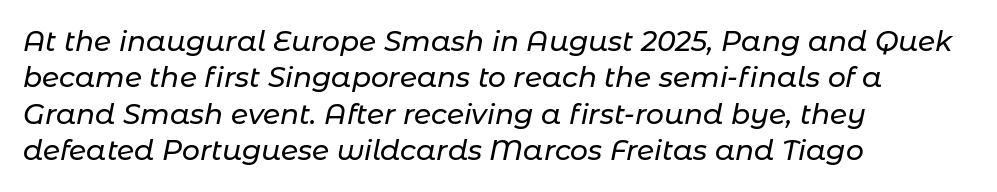
The image shows 28 px text type, italic (leaning right); set left-aligned, normal line spacing (1.3x), normal letter spacing, not underlined; low stroke contrast and a medium x-height.
